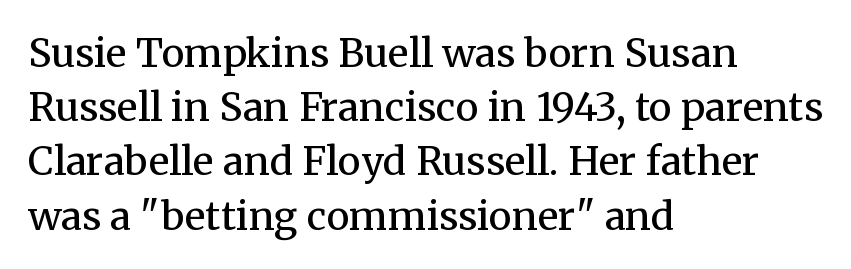
Q: Is the text bold? A: No.
Q: Is the text italic (slanted)? A: No, it is upright.
Q: Is the typeface a serif or a sans-serif typeface? A: Serif.
Q: Is the text underlined? A: No.
Q: How is the paragraph aligned? A: Left-aligned.
Q: Is the spacing between letters normal or unusually wide? A: Normal.
Q: Is the spacing between lines tight, normal or loose? A: Normal.
Q: Width (condensed, normal, or wide)? A: Normal.
Q: Stroke contrast? A: Medium.
Q: x-height? A: Medium.
Q: Monospaced? A: No.
